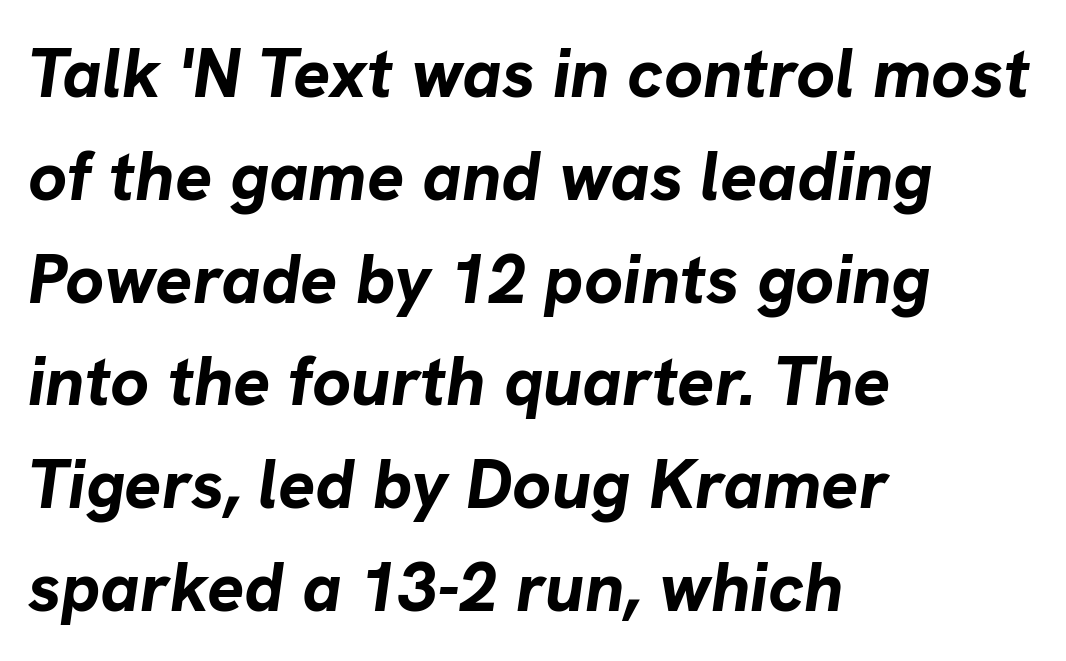
The image shows 69 px bold type, italic (leaning right); set left-aligned, normal line spacing (1.49x), normal letter spacing, not underlined; low stroke contrast and a medium x-height.
